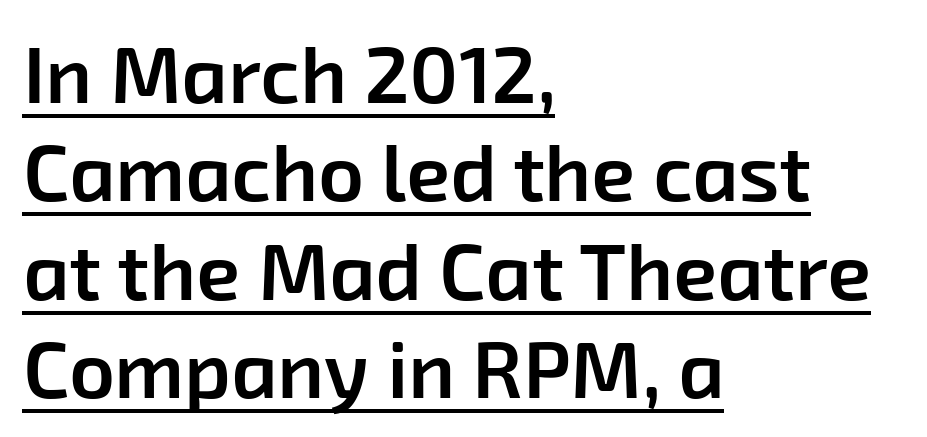
The image shows 80 px semibold sans-serif type; set left-aligned, line spacing 1.23x, normal letter spacing, underlined; low stroke contrast and a medium x-height.
